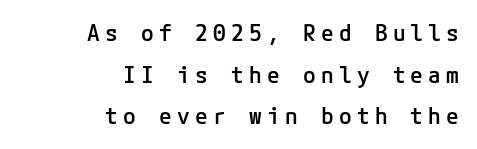
Q: Is the text bold? A: Semi-bold.
Q: Is the text italic (slanted)? A: No, it is upright.
Q: Is the text underlined? A: No.
Q: How is the paragraph aligned? A: Right-aligned.
Q: Is the spacing between letters normal or unusually wide? A: Unusually wide.
